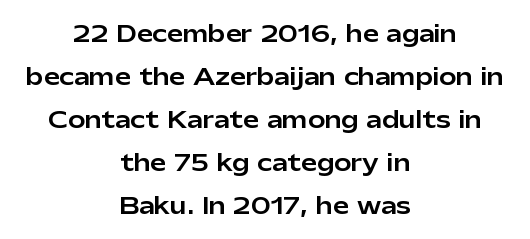
Q: Is the text italic (slanted)? A: No, it is upright.
Q: Is the text underlined? A: No.
Q: How is the paragraph aligned? A: Centered.
Q: Is the spacing between letters normal or unusually wide? A: Normal.
